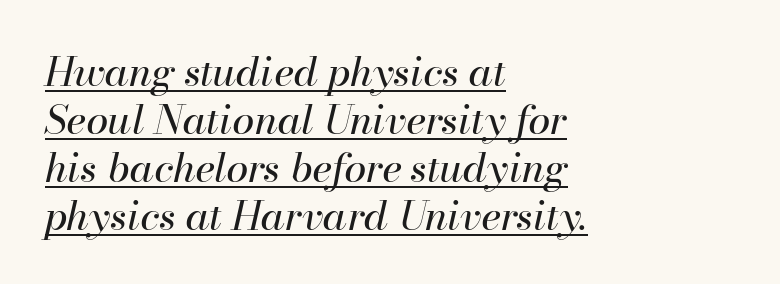
Ink coverage per letter is moderate at most. The passage is arranged the way most books set body copy — flush left. Between one letter and the next there's only the usual sliver of space. A rule runs beneath these lines of type. Note the varied advance widths — an 'i' is clearly narrower than an 'm'. An italicized treatment has been applied to the whole sample.
